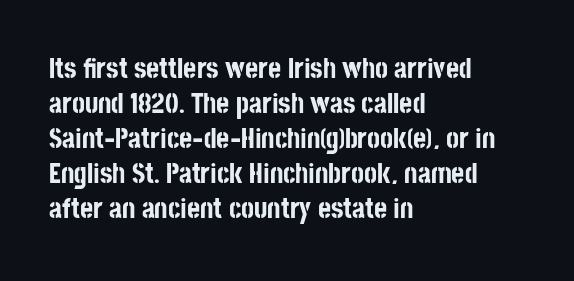
Q: Is the text bold? A: Yes.
Q: Is the text italic (slanted)? A: No, it is upright.
Q: Is the typeface a serif or a sans-serif typeface? A: Sans-serif.
Q: Is the text underlined? A: No.
Q: How is the paragraph aligned? A: Left-aligned.
Q: Is the spacing between letters normal or unusually wide? A: Normal.
Q: Is the spacing between lines tight, normal or loose? A: Normal.
Q: Width (condensed, normal, or wide)? A: Condensed.
Q: Stroke contrast? A: Low.
Q: x-height? A: Large.
Q: Monospaced? A: No.
